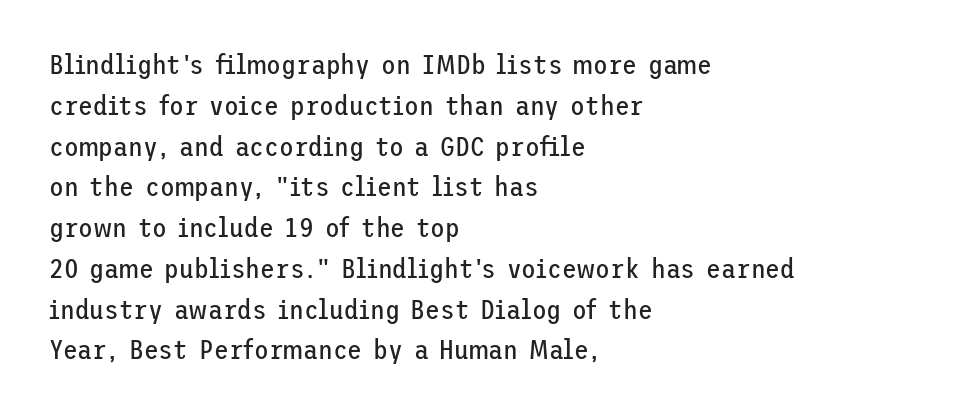
{"italic": "no", "bold": "no", "underline": "no", "align": "left", "line_spacing": "normal", "line_spacing_ratio": 1.51, "letter_spacing": "normal", "letter_spacing_em": 0.0, "glyph_px": 27}
